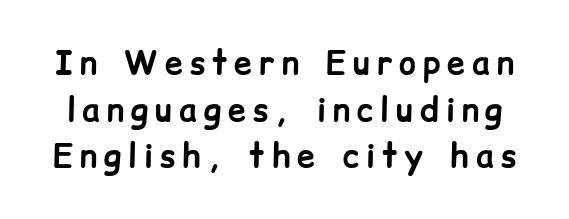
The image shows 32 px bold sans-serif type, upright; set normal line spacing (1.46x), unusually wide letter spacing (+0.22 em), not underlined; low stroke contrast and a medium x-height.
